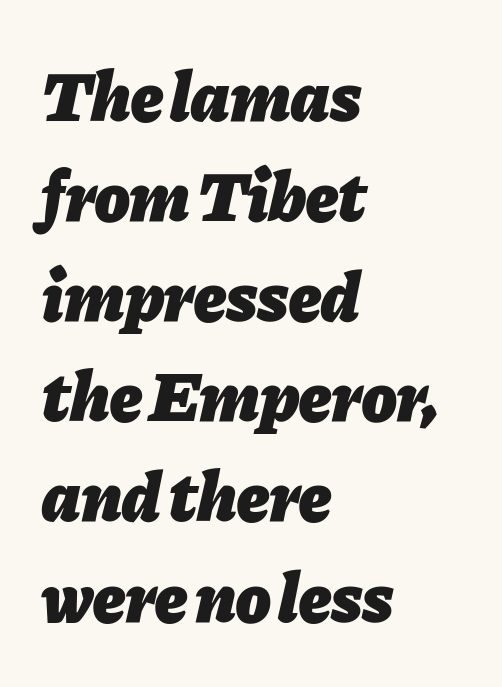
{"italic": "yes", "lean": "right", "slant_degrees": 11, "bold": "yes", "weight": "heavy", "width": "normal", "stroke_contrast": "low", "x_height": "medium", "monospaced": "no", "underline": "no", "align": "left", "line_spacing": "normal", "line_spacing_ratio": 1.41, "letter_spacing": "normal", "letter_spacing_em": 0.0, "glyph_px": 71}
